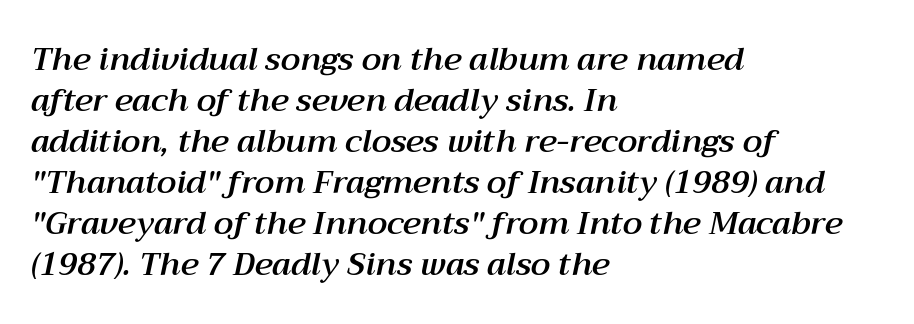
{"italic": "yes", "lean": "right", "slant_degrees": 12, "width": "normal", "stroke_contrast": "medium", "x_height": "medium", "monospaced": "no", "underline": "no", "align": "left", "line_spacing": "normal", "line_spacing_ratio": 1.28, "letter_spacing": "normal", "letter_spacing_em": 0.0, "glyph_px": 32}
